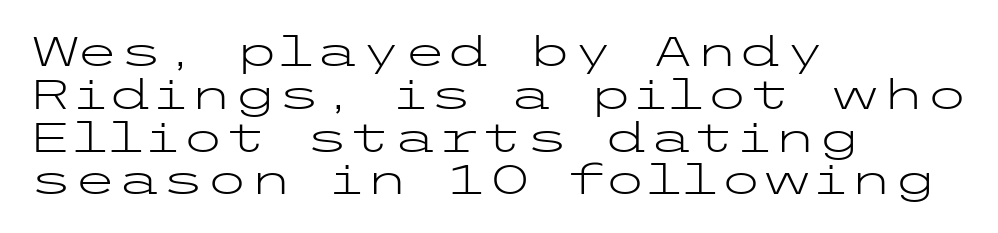
{"serif": "no", "italic": "no", "bold": "no", "weight": "light", "width": "wide", "stroke_contrast": "low", "x_height": "medium", "underline": "no", "align": "left", "line_spacing": "tight", "line_spacing_ratio": 1.07, "letter_spacing": "normal", "letter_spacing_em": 0.0, "glyph_px": 40}
